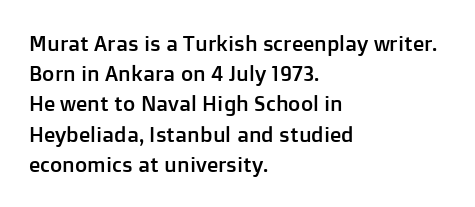
The image shows 21 px text type, upright; set left-aligned, normal line spacing (1.44x), normal letter spacing, not underlined.
